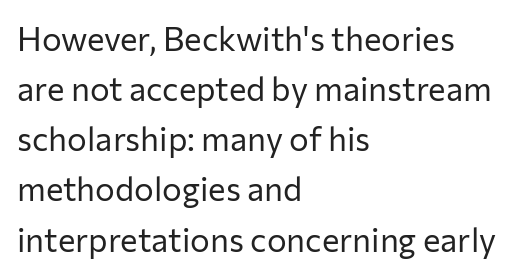
{"serif": "no", "italic": "no", "bold": "no", "weight": "regular", "width": "normal", "stroke_contrast": "low", "x_height": "medium", "monospaced": "no", "underline": "no", "align": "left", "line_spacing": "normal", "line_spacing_ratio": 1.52, "letter_spacing": "normal", "letter_spacing_em": 0.0, "glyph_px": 33}
